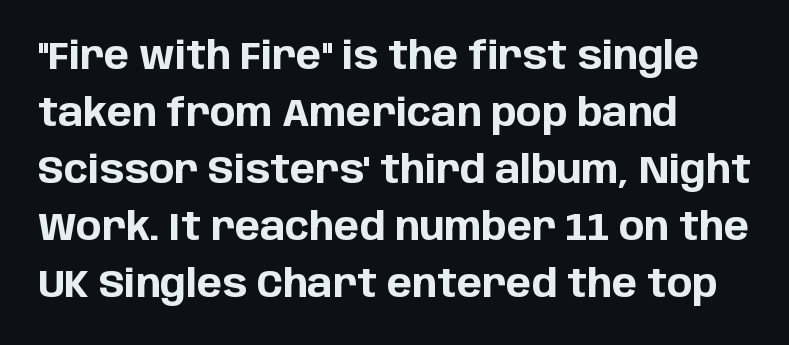
Q: Is the text bold? A: Yes.
Q: Is the text italic (slanted)? A: No, it is upright.
Q: Is the typeface a serif or a sans-serif typeface? A: Sans-serif.
Q: Is the text underlined? A: No.
Q: How is the paragraph aligned? A: Left-aligned.
Q: Is the spacing between letters normal or unusually wide? A: Normal.
Q: Is the spacing between lines tight, normal or loose? A: Normal.
Q: Width (condensed, normal, or wide)? A: Normal.
Q: Stroke contrast? A: Low.
Q: x-height? A: Large.
Q: Monospaced? A: No.
